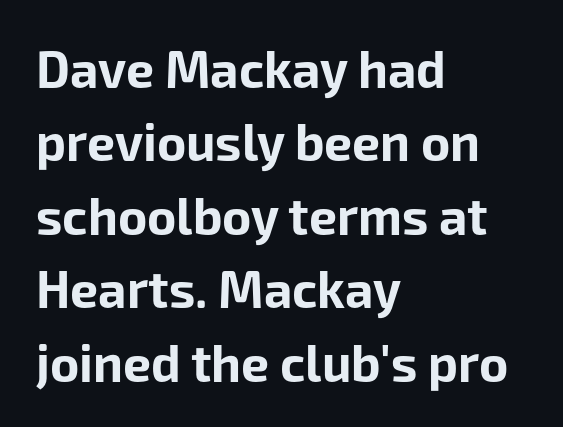
{"serif": "no", "italic": "no", "bold": "yes", "weight": "bold", "width": "normal", "stroke_contrast": "low", "x_height": "medium", "monospaced": "no", "underline": "no", "align": "left", "line_spacing": "normal", "line_spacing_ratio": 1.47, "letter_spacing": "normal", "letter_spacing_em": 0.0, "glyph_px": 50}
